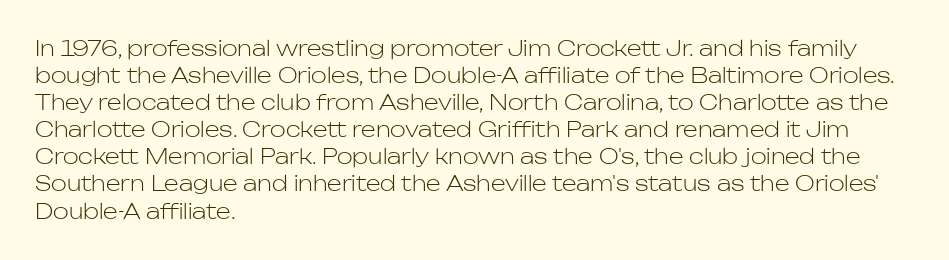
The passage shown is not underscored anywhere. Summary of vertical rhythm: regular, with standard interline spacing. The rag falls on the right side of this text block. Notice how the stems are strictly vertical — no italics here. Vertical stems look standard width or narrower in stroke.
